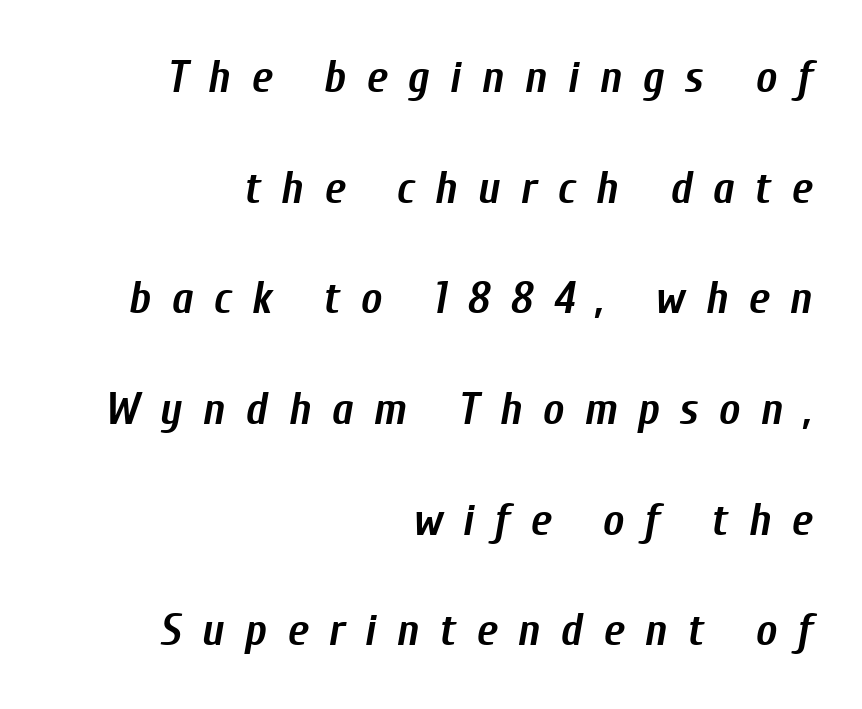
A typesetter would mark this as italic. Descenders are the only things crossing below the line. This sample uses expanded letter spacing, leaving extra air between glyphs. The designer dialed line spacing up above the default. Line endings align vertically; line beginnings do not. On the weight axis this lands at bold, roughly 700.
